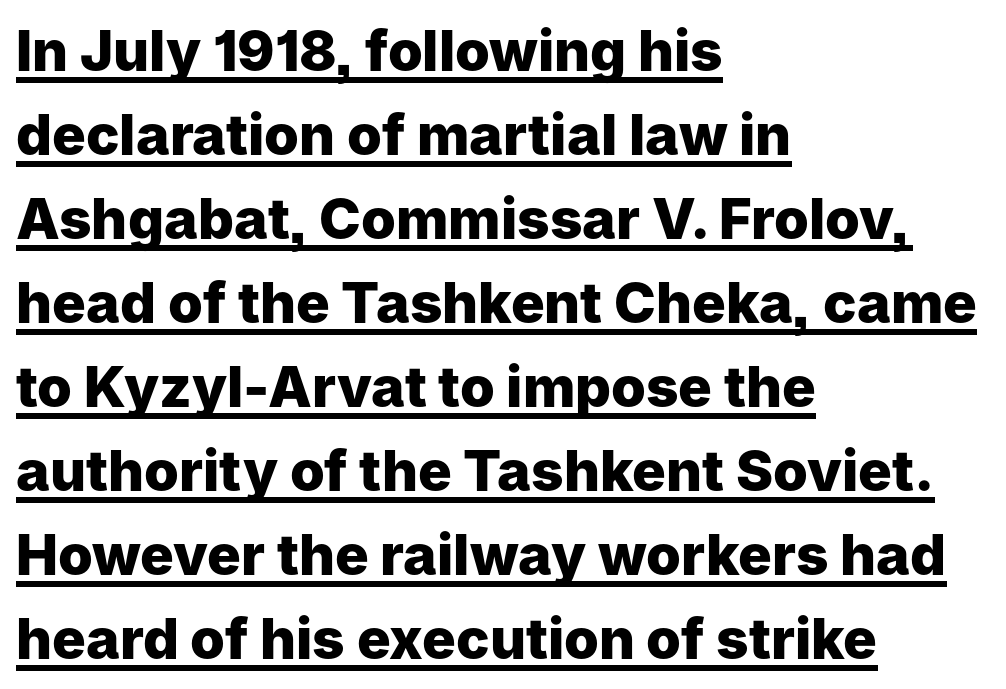
Q: Is the text bold? A: Yes.
Q: Is the text italic (slanted)? A: No, it is upright.
Q: Is the typeface a serif or a sans-serif typeface? A: Sans-serif.
Q: Is the text underlined? A: Yes.
Q: How is the paragraph aligned? A: Left-aligned.
Q: Is the spacing between letters normal or unusually wide? A: Normal.
Q: Is the spacing between lines tight, normal or loose? A: Normal.
Q: Width (condensed, normal, or wide)? A: Normal.
Q: Stroke contrast? A: Low.
Q: x-height? A: Medium.
Q: Monospaced? A: No.
